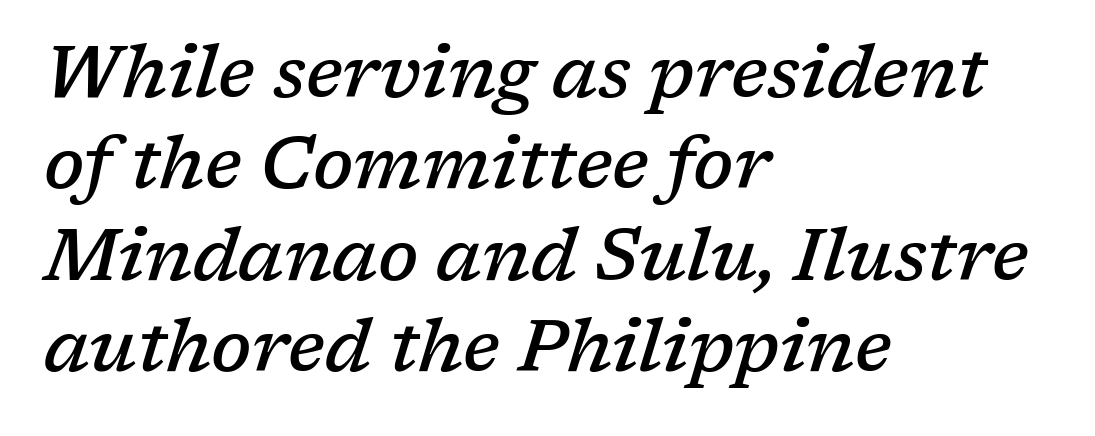
The image shows 72 px semibold serif type, italic (leaning right); set left-aligned, normal line spacing (1.27x), normal letter spacing, not underlined; low stroke contrast and a medium x-height.
